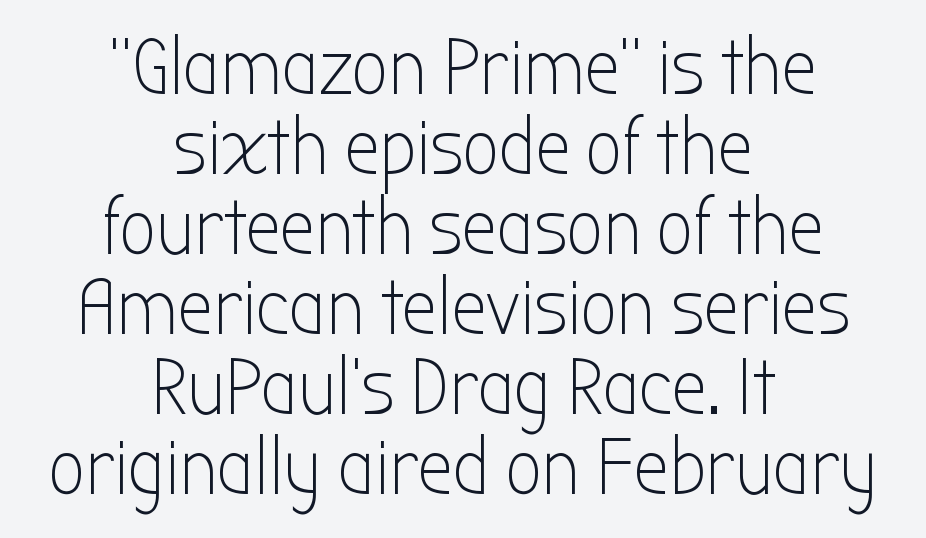
The image shows 80 px light, condensed sans-serif type, upright; set centered, tight line spacing (1.0x), normal letter spacing, not underlined; low stroke contrast and a medium x-height.
